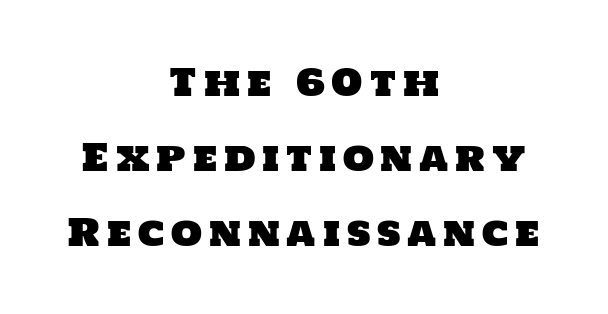
Anything drawn beneath the words? Only blank space. The characters display no serif detailing; their extremities are plain. Whoever set this chose breathing room over compactness in the vertical rhythm. Leftover space on each line is divided equally before and after the words.
